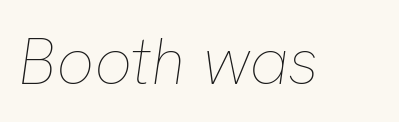
The image shows 66 px thin type, italic (leaning right); set normal letter spacing, not underlined; low stroke contrast and a medium x-height.
